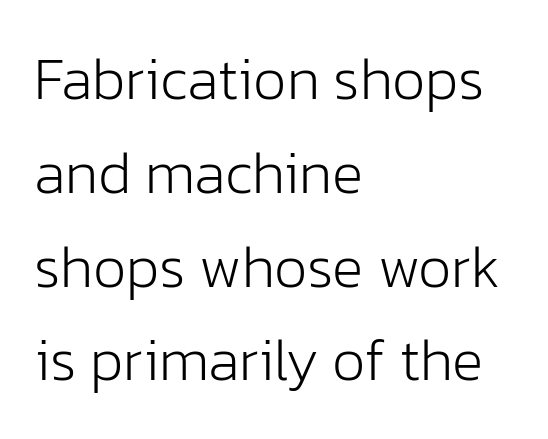
The image shows 59 px light sans-serif type, upright; set left-aligned, normal line spacing (1.59x), normal letter spacing, not underlined; low stroke contrast and a medium x-height.
